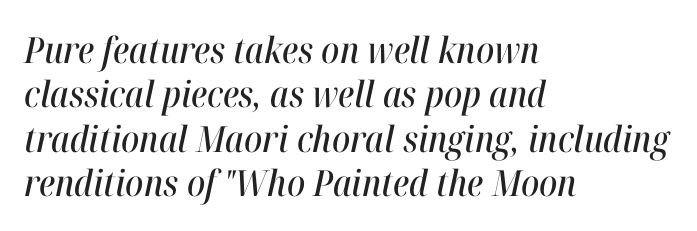
The baseline area is clear. The glyphs look as if they've been sheared to an angle. Short note: letters normally spaced. Line beginnings align vertically; line endings do not. The letters advance in unequal steps, a hallmark of proportional type.
